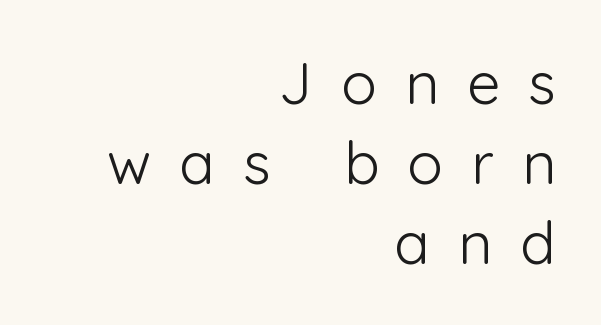
Q: Is the text bold? A: No.
Q: Is the text italic (slanted)? A: No, it is upright.
Q: Is the typeface a serif or a sans-serif typeface? A: Sans-serif.
Q: Is the text underlined? A: No.
Q: How is the paragraph aligned? A: Right-aligned.
Q: Is the spacing between letters normal or unusually wide? A: Unusually wide.
Q: Is the spacing between lines tight, normal or loose? A: Normal.
Q: Width (condensed, normal, or wide)? A: Normal.
Q: Stroke contrast? A: Low.
Q: x-height? A: Medium.
Q: Monospaced? A: No.
